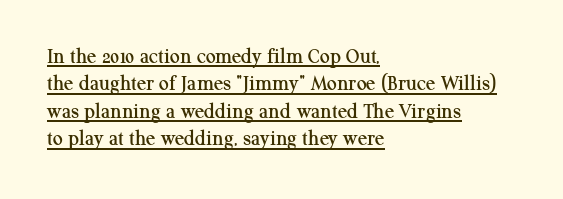
{"italic": "no", "underline": "yes", "align": "left", "line_spacing": "normal", "line_spacing_ratio": 1.25, "letter_spacing": "normal", "letter_spacing_em": 0.0, "glyph_px": 22}
